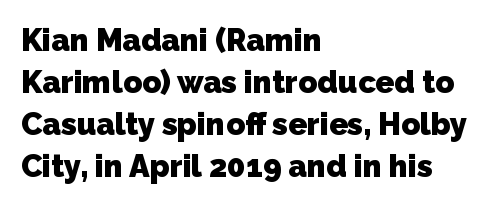
The image shows 31 px heavy sans-serif type; set left-aligned, normal line spacing (1.35x), normal letter spacing, not underlined; low stroke contrast and a medium x-height.
